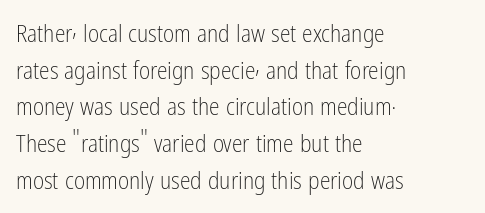
Q: Is the text bold? A: No.
Q: Is the text italic (slanted)? A: No, it is upright.
Q: Is the text underlined? A: No.
Q: How is the paragraph aligned? A: Left-aligned.
Q: Is the spacing between letters normal or unusually wide? A: Normal.
Q: Is the spacing between lines tight, normal or loose? A: Normal.
